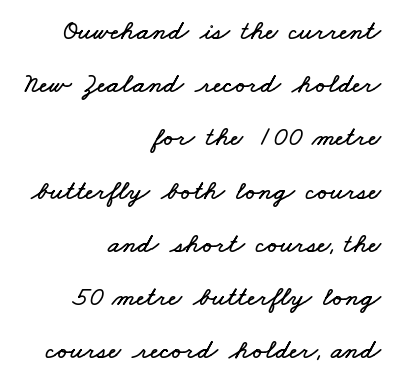
The image shows 28 px wide type; set right-aligned, loose line spacing (1.9x), normal letter spacing, not underlined; low stroke contrast and a small x-height.
